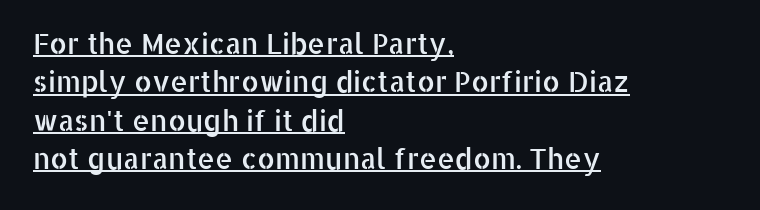
The rendering shows plain stroke endings on the letterforms — a sans-serif design. Horizontal bands of white between lines are of average thickness. A typographer would call this underscored text. Nothing unusual about the tracking: characters are spaced as the font intends. The face used here is proportionally spaced, like ordinary book or web type. The lettering holds an erect, upright posture throughout.
